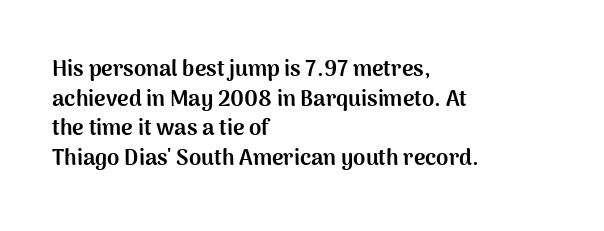
The image shows 22 px bold type, upright; set left-aligned, normal line spacing (1.35x), normal letter spacing, not underlined.
